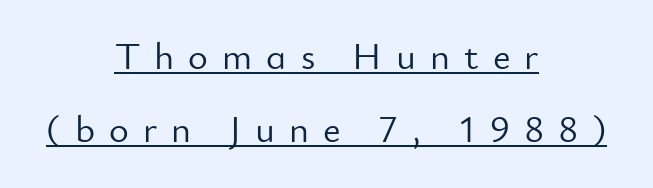
This sample is center-justified, so both line endings float freely. Regarding leading, the lines here are spaced well apart. Does extra space separate the letters? Yes, quite a lot of it. Check the space under the baseline: a stroke is drawn there.
